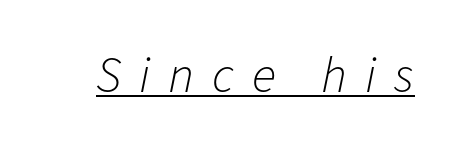
{"italic": "yes", "lean": "right", "slant_degrees": 11, "bold": "no", "weight": "light", "width": "normal", "stroke_contrast": "low", "x_height": "medium", "monospaced": "no", "underline": "yes", "letter_spacing": "wide", "letter_spacing_em": 0.35, "glyph_px": 51}
